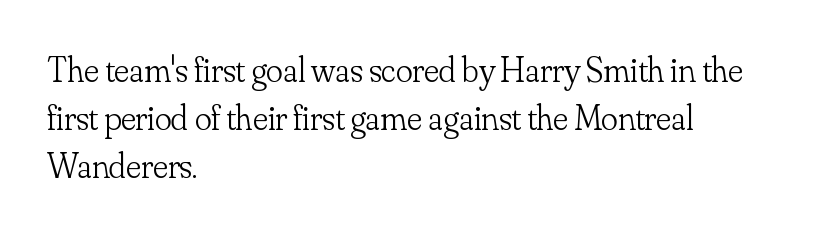
{"serif": "yes", "italic": "no", "bold": "no", "weight": "light", "width": "normal", "stroke_contrast": "low", "x_height": "small", "monospaced": "no", "underline": "no", "align": "left", "line_spacing": "normal", "line_spacing_ratio": 1.37, "letter_spacing": "normal", "letter_spacing_em": 0.0, "glyph_px": 35}
